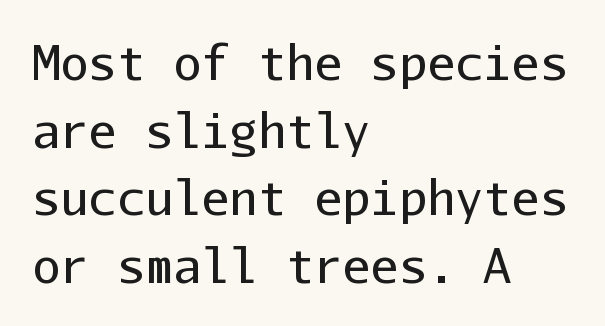
{"serif": "no", "italic": "no", "bold": "no", "weight": "regular", "width": "normal", "stroke_contrast": "low", "x_height": "medium", "monospaced": "yes", "underline": "no", "align": "left", "line_spacing": "normal", "line_spacing_ratio": 1.44, "letter_spacing": "normal", "letter_spacing_em": 0.0, "glyph_px": 47}
